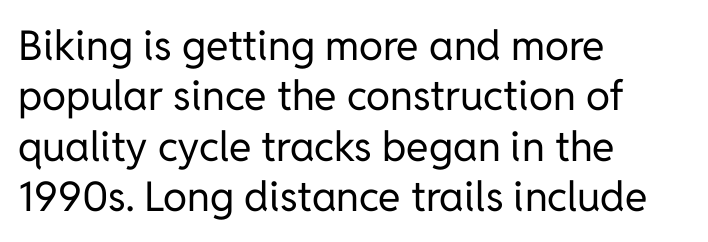
Q: Is the text bold? A: No.
Q: Is the text italic (slanted)? A: No, it is upright.
Q: Is the typeface a serif or a sans-serif typeface? A: Sans-serif.
Q: Is the text underlined? A: No.
Q: How is the paragraph aligned? A: Left-aligned.
Q: Is the spacing between letters normal or unusually wide? A: Normal.
Q: Width (condensed, normal, or wide)? A: Normal.
Q: Stroke contrast? A: Low.
Q: x-height? A: Medium.
Q: Monospaced? A: No.
